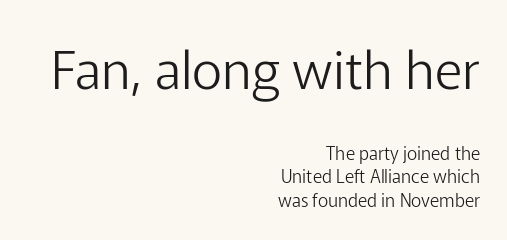
The image shows 53 px light sans-serif type, upright; set right-aligned, normal line spacing (1.31x), normal letter spacing, not underlined; the first (top) block is 2.94x larger; low stroke contrast and a medium x-height.
